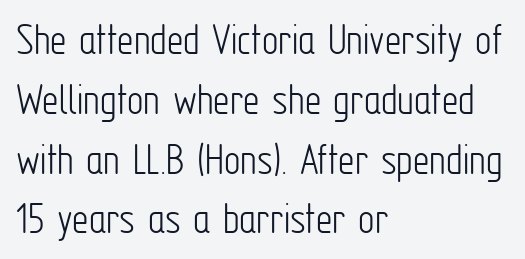
Q: Is the text bold? A: No.
Q: Is the text italic (slanted)? A: No, it is upright.
Q: Is the typeface a serif or a sans-serif typeface? A: Sans-serif.
Q: Is the text underlined? A: No.
Q: How is the paragraph aligned? A: Left-aligned.
Q: Is the spacing between letters normal or unusually wide? A: Normal.
Q: Is the spacing between lines tight, normal or loose? A: Normal.
Q: Width (condensed, normal, or wide)? A: Condensed.
Q: Stroke contrast? A: Low.
Q: x-height? A: Medium.
Q: Monospaced? A: No.
